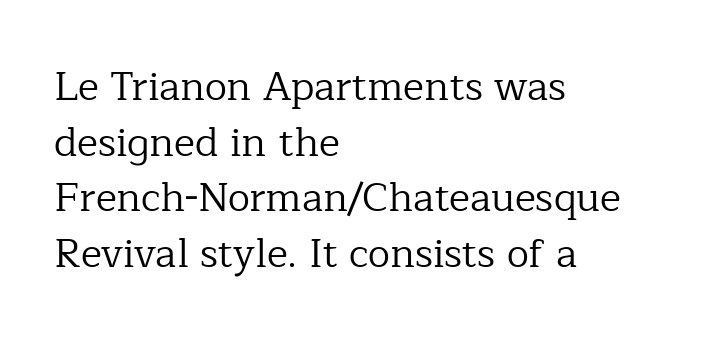
{"serif": "yes", "italic": "no", "bold": "no", "weight": "regular", "width": "normal", "stroke_contrast": "low", "x_height": "medium", "monospaced": "no", "underline": "no", "align": "left", "line_spacing": "normal", "line_spacing_ratio": 1.39, "letter_spacing": "normal", "letter_spacing_em": 0.0, "glyph_px": 40}
